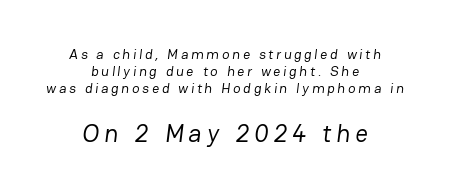
Q: Is the text bold? A: No.
Q: Is the text underlined? A: No.
Q: How is the paragraph aligned? A: Centered.
Q: Which block of text is set in a larger size, the first (top) or the second (bottom)? A: The second (bottom) one.
